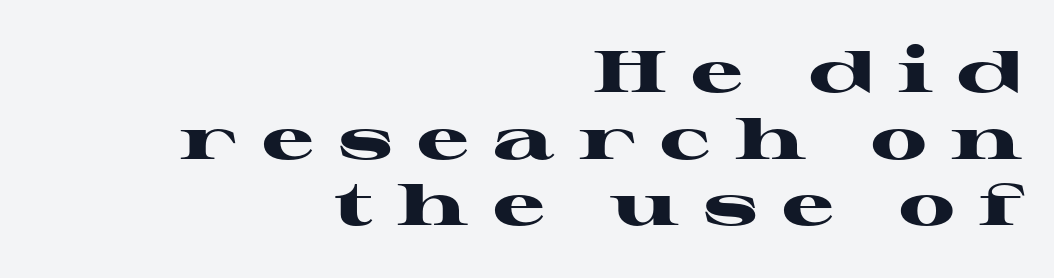
Character widths vary here, with narrow letters taking less room than wide ones. Honestly, the letter spacing is so wide it's the main thing you notice. Very little white space separates one row of letters from the next. The lines in this sample share a right terminus and differ only in where they begin. Just letters on the line, the space beneath them empty.
